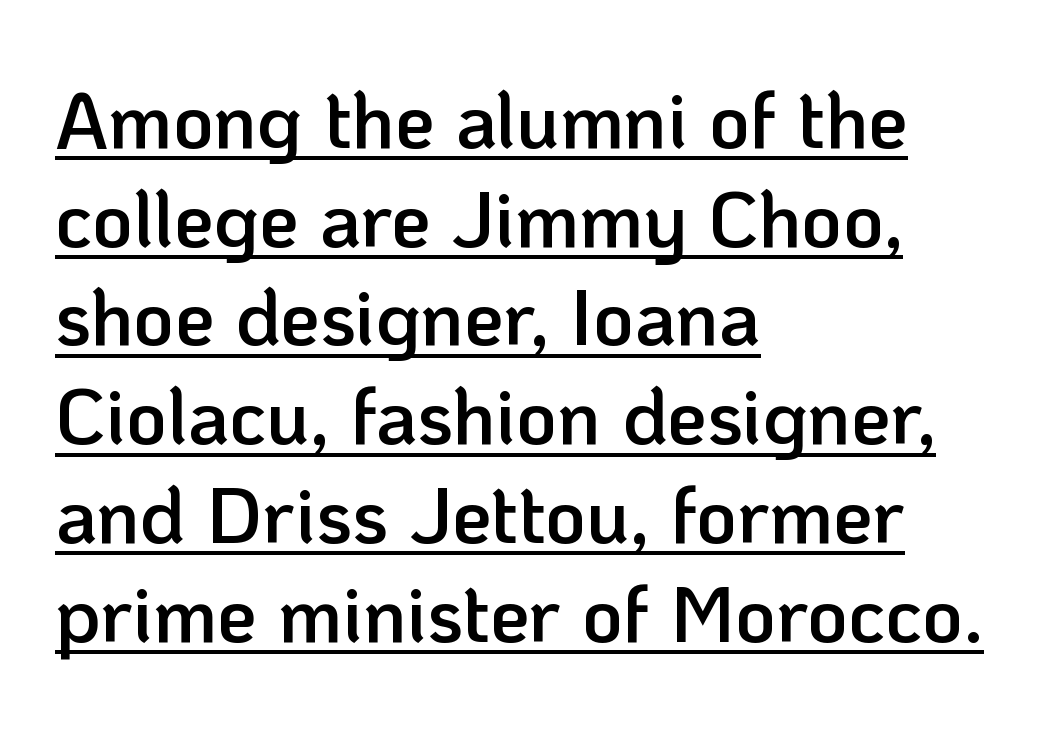
Q: Is the text bold? A: Semi-bold.
Q: Is the text italic (slanted)? A: No, it is upright.
Q: Is the typeface a serif or a sans-serif typeface? A: Sans-serif.
Q: Is the text underlined? A: Yes.
Q: How is the paragraph aligned? A: Left-aligned.
Q: Is the spacing between letters normal or unusually wide? A: Normal.
Q: Is the spacing between lines tight, normal or loose? A: Normal.
Q: Width (condensed, normal, or wide)? A: Normal.
Q: Stroke contrast? A: Low.
Q: x-height? A: Medium.
Q: Monospaced? A: No.
